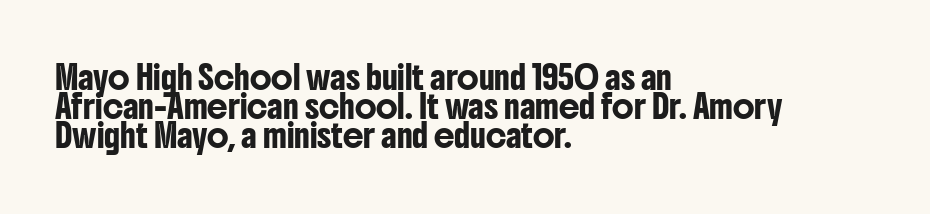
The image shows 23 px text type, upright; set left-aligned, normal line spacing (1.27x), normal letter spacing, not underlined.
